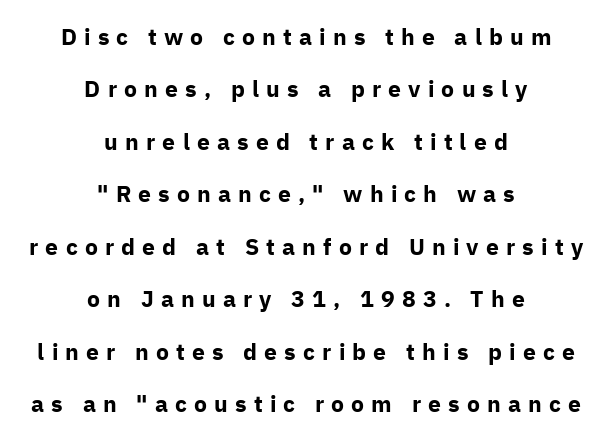
{"italic": "no", "bold": "yes", "underline": "no", "align": "center", "line_spacing": "loose", "line_spacing_ratio": 2.28, "letter_spacing": "wide", "letter_spacing_em": 0.31, "glyph_px": 23}
